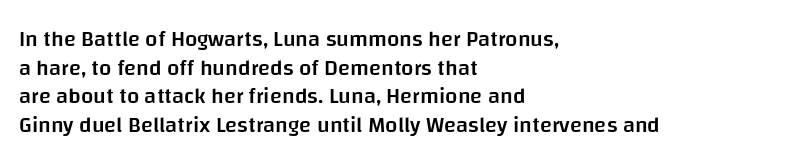
Q: Is the text bold? A: Semi-bold.
Q: Is the text italic (slanted)? A: No, it is upright.
Q: Is the text underlined? A: No.
Q: How is the paragraph aligned? A: Left-aligned.
Q: Is the spacing between letters normal or unusually wide? A: Normal.
Q: Is the spacing between lines tight, normal or loose? A: Normal.
